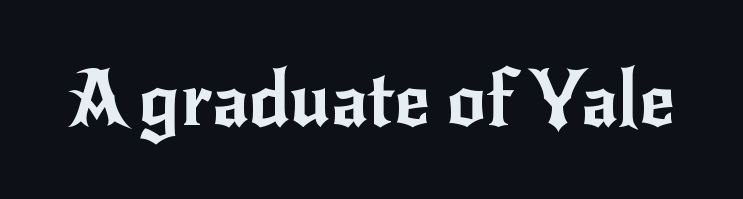
The passage shown is typeset with a sans-serif family. Is this a fixed-width face? No — the glyphs have proportional, varying widths. Rule under the text: the space is simply empty. Designer's note — italics off, roman on.
